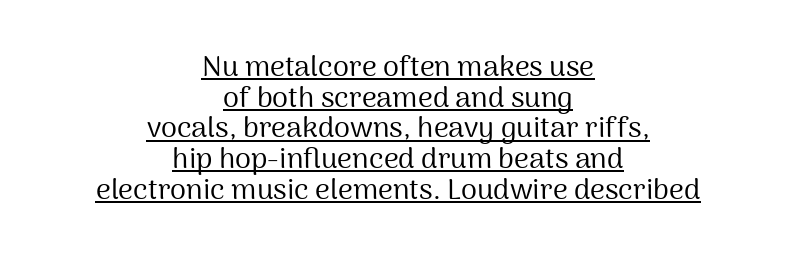
Q: Is the text bold? A: No.
Q: Is the text italic (slanted)? A: No, it is upright.
Q: Is the typeface a serif or a sans-serif typeface? A: Sans-serif.
Q: Is the text underlined? A: Yes.
Q: How is the paragraph aligned? A: Centered.
Q: Is the spacing between letters normal or unusually wide? A: Normal.
Q: Is the spacing between lines tight, normal or loose? A: Tight.
Q: Width (condensed, normal, or wide)? A: Normal.
Q: Stroke contrast? A: Medium.
Q: x-height? A: Medium.
Q: Monospaced? A: No.
